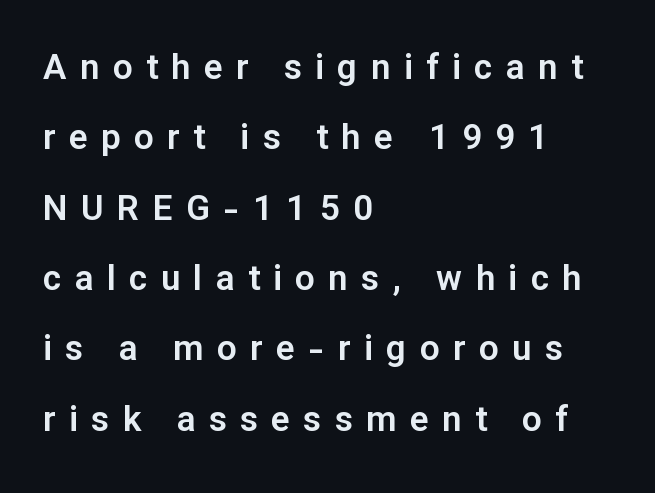
{"serif": "no", "italic": "no", "width": "normal", "stroke_contrast": "low", "x_height": "medium", "monospaced": "no", "underline": "no", "align": "left", "line_spacing": "loose", "line_spacing_ratio": 2.01, "letter_spacing": "wide", "letter_spacing_em": 0.38, "glyph_px": 35}
